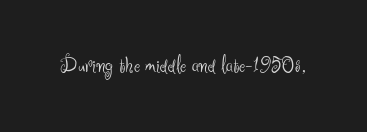
Q: Is the text bold? A: No.
Q: Is the text italic (slanted)? A: No, it is upright.
Q: Is the text underlined? A: No.
Q: Is the spacing between letters normal or unusually wide? A: Normal.
